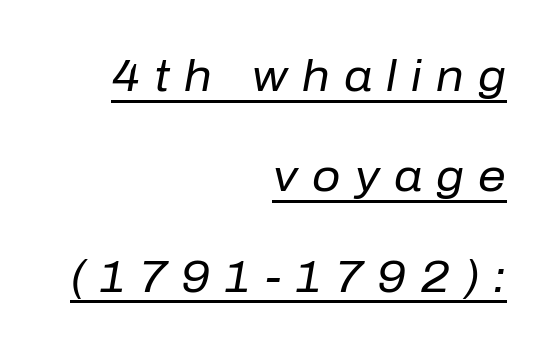
This reads as an unemphasized weight, regular at the heaviest. This sample trades compactness for vertical openness between lines. The font's italic variant was chosen for this text. A typographer would call this underscored text. Think of a printed novel: that variable character pitch is what you see here.
